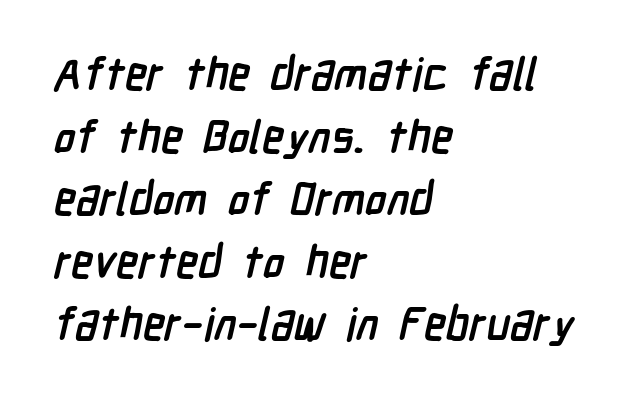
Q: Is the text bold? A: Yes.
Q: Is the typeface a serif or a sans-serif typeface? A: Sans-serif.
Q: Is the text underlined? A: No.
Q: How is the paragraph aligned? A: Left-aligned.
Q: Is the spacing between letters normal or unusually wide? A: Normal.
Q: Is the spacing between lines tight, normal or loose? A: Normal.
Q: Width (condensed, normal, or wide)? A: Condensed.
Q: Stroke contrast? A: Low.
Q: x-height? A: Medium.
Q: Monospaced? A: No.
